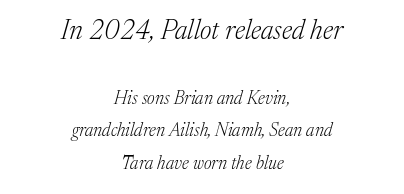
Letter spacing: default. Character size in the leading block exceeds that of the trailing block. This sample uses an oblique cut, with every glyph tilted off the vertical. A bare baseline throughout the passage. The setting favours the middle, as headings and verse often do.
